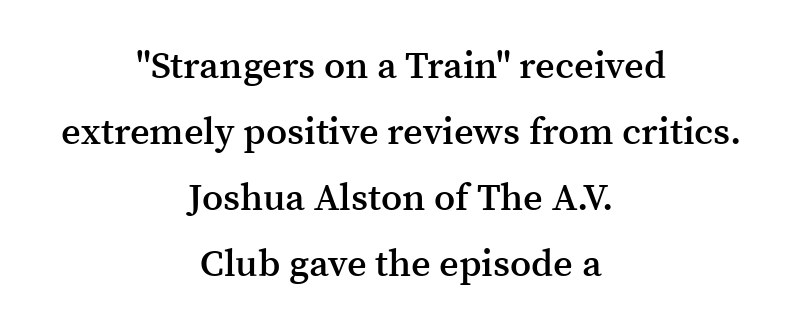
The line texture is even and compact thanks to regular tracking. The typeface chosen for these lines features serifs. Bold? Not quite — semibold, heavier than regular but stopping short. Which margin do the lines hug? Neither — every line sits in the middle. A roman cut, with each character standing at attention.
